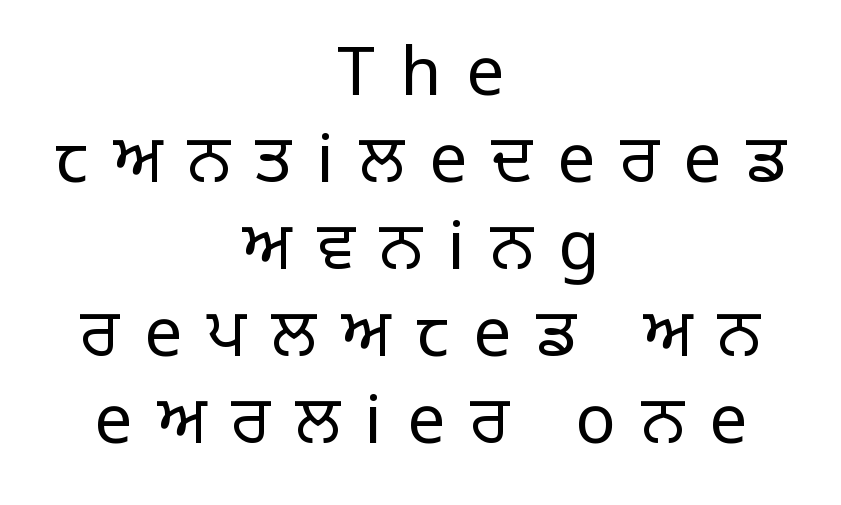
Weight: not bold — regular or lighter. You can tell from the bare stems that sans-serif type was used. This is roman type, the default non-slanted kind. Substantial extra tracking has been applied to these lines.
